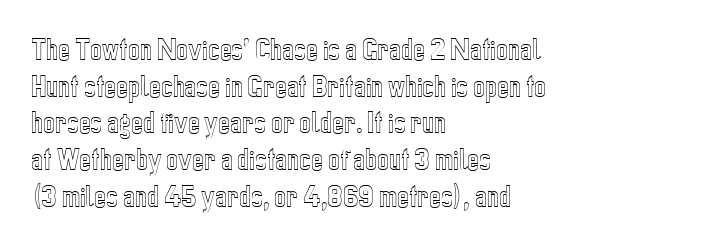
{"italic": "no", "underline": "no", "align": "left", "line_spacing": "normal", "line_spacing_ratio": 1.47, "letter_spacing": "normal", "letter_spacing_em": 0.0, "glyph_px": 25}
